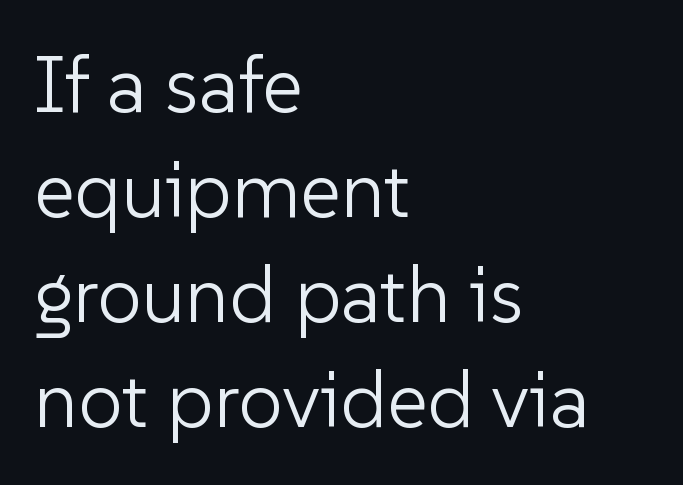
{"serif": "no", "italic": "no", "bold": "no", "weight": "light", "width": "normal", "stroke_contrast": "low", "x_height": "medium", "monospaced": "no", "underline": "no", "align": "left", "line_spacing": "normal", "line_spacing_ratio": 1.33, "letter_spacing": "normal", "letter_spacing_em": 0.0, "glyph_px": 79}
